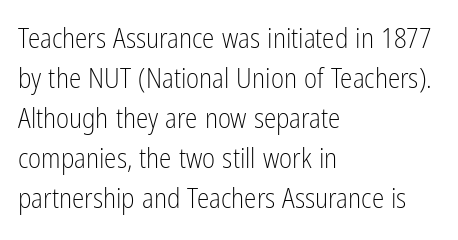
No extra ink here — the face is not bold. A typesetter would call this zero additional tracking. The specimen reads as upright at a glance. Serifs: no, the terminals of the letterforms are clean.
